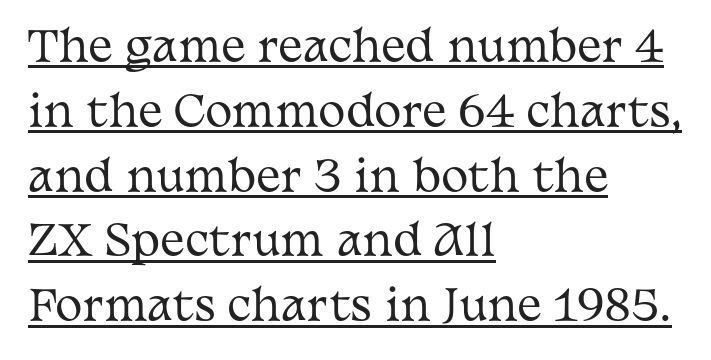
{"serif": "yes", "italic": "no", "bold": "no", "weight": "regular", "width": "wide", "stroke_contrast": "medium", "x_height": "medium", "monospaced": "no", "underline": "yes", "align": "left", "line_spacing": "normal", "line_spacing_ratio": 1.58, "letter_spacing": "normal", "letter_spacing_em": 0.0, "glyph_px": 41}
